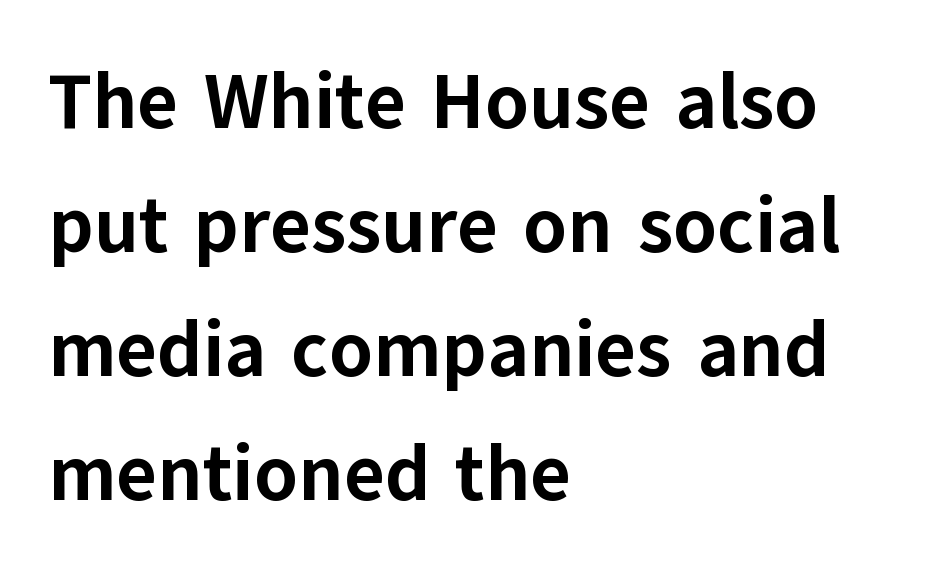
The image shows 78 px bold sans-serif type, upright; set left-aligned, normal line spacing (1.59x), normal letter spacing, not underlined; low stroke contrast and a medium x-height.
